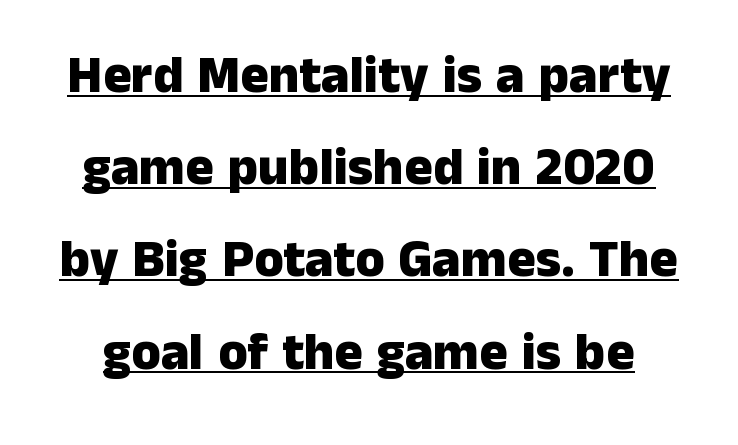
Note the varied advance widths — an 'i' is clearly narrower than an 'm'. The passage shown is typeset with a sans-serif family. The passage shown is emphatically bold. You can see a thin bar hugging the bottom of the glyphs. Unlike italic type, these characters show no tilt at all.
